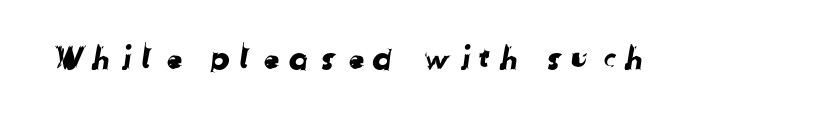
Letter spacing: wide. Here the designer chose a conventional face with non-uniform glyph widths. The space beneath each line is pristine and unruled. Each letter's strokes conclude bluntly, with no projecting serifs.
